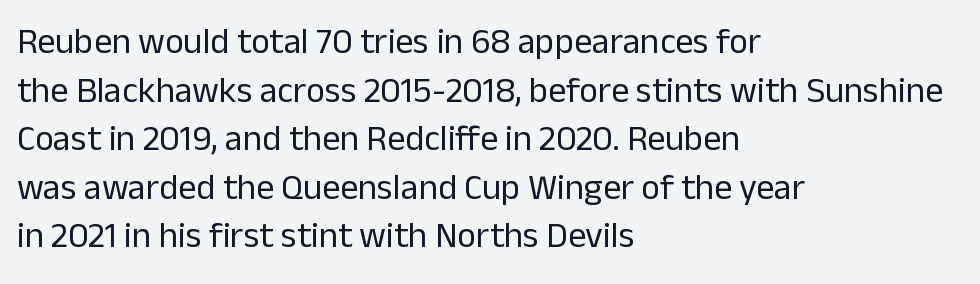
{"serif": "no", "italic": "no", "bold": "no", "weight": "regular", "width": "normal", "stroke_contrast": "low", "x_height": "medium", "monospaced": "no", "underline": "no", "align": "left", "line_spacing": "normal", "line_spacing_ratio": 1.35, "letter_spacing": "normal", "letter_spacing_em": 0.0, "glyph_px": 36}
